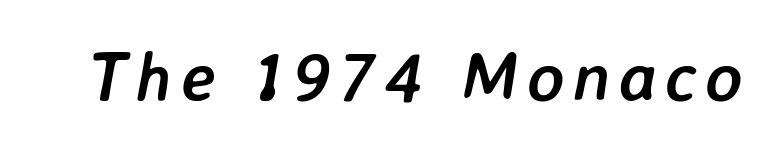
The passage shown leans; its letterforms are oblique. Each row of text sits above clean, open space. Spacing verdict: proportional, widths tailored to each character. You'd pick this weight for a headline — it's a proper bold.
